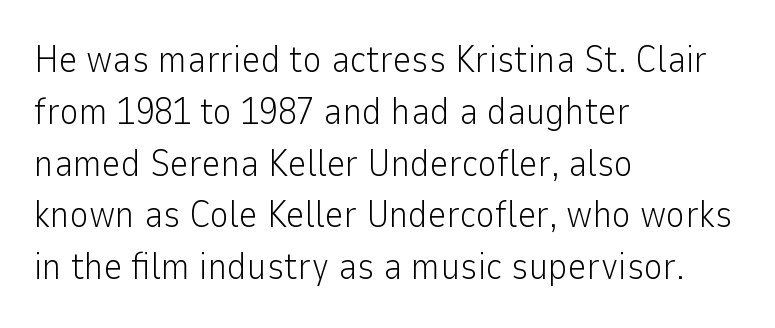
The image shows 37 px light sans-serif type, upright; set left-aligned, normal line spacing (1.4x), normal letter spacing, not underlined; low stroke contrast and a medium x-height.
